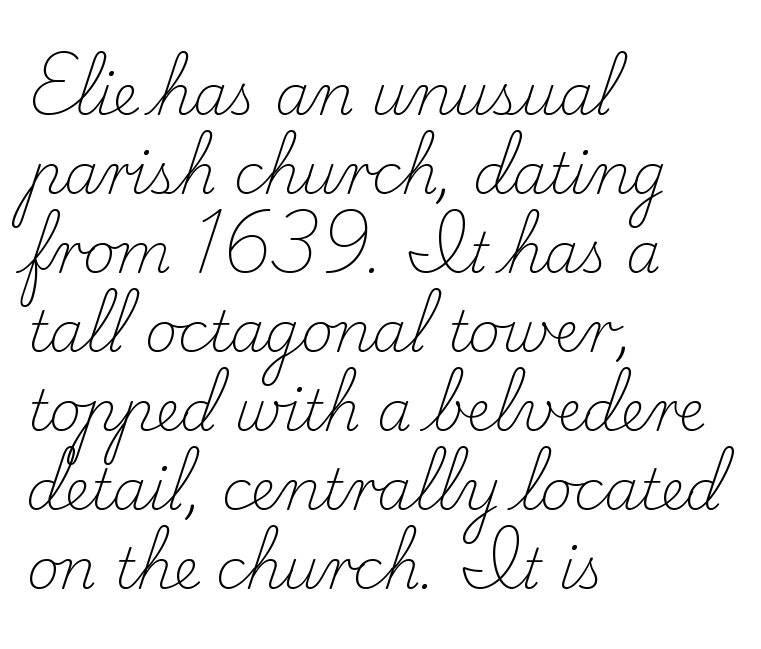
{"serif": "yes", "bold": "no", "weight": "light", "width": "normal", "stroke_contrast": "low", "x_height": "small", "monospaced": "no", "underline": "no", "align": "left", "line_spacing": "normal", "line_spacing_ratio": 1.41, "letter_spacing": "normal", "letter_spacing_em": 0.0, "glyph_px": 56}
